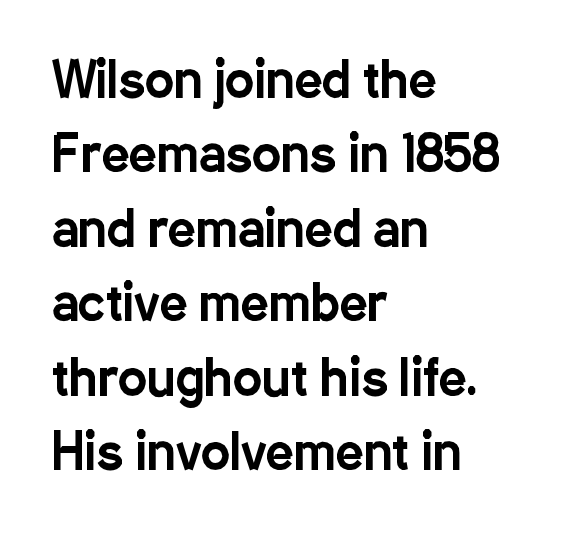
The image shows 49 px condensed sans-serif type, upright; set left-aligned, normal line spacing (1.52x), normal letter spacing, not underlined; low stroke contrast and a medium x-height.
